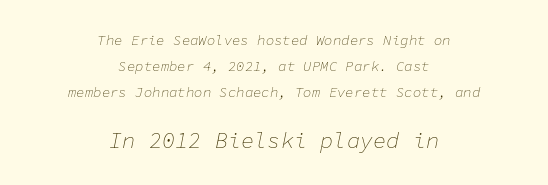
The image shows 22 px text type, italic (leaning right); set centered, line spacing 1.84x, normal letter spacing, not underlined; the second (bottom) block is 1.57x larger.
